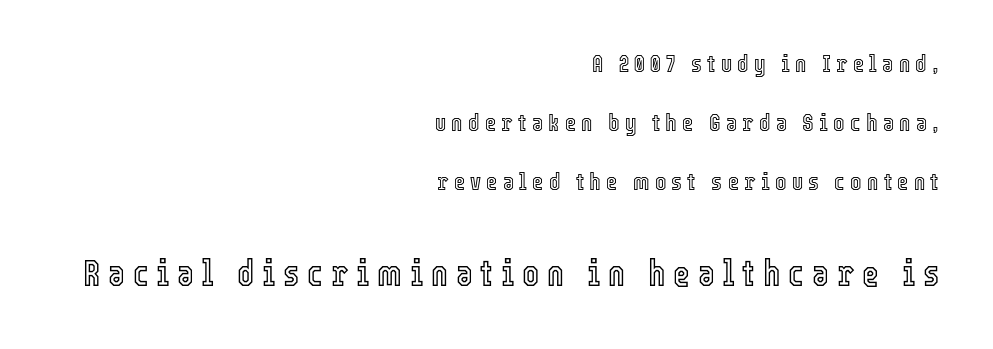
A great deal of white space separates one row of letters from the next. Line endings align vertically; line beginnings do not. A typesetter would call this proportional, since set widths differ per character. Does the bottom block carry the larger type? Yes, it does. Look at the tracking — it's clearly loosened, letters drifting apart. When letters stand straight like this, we call the style roman or upright.
